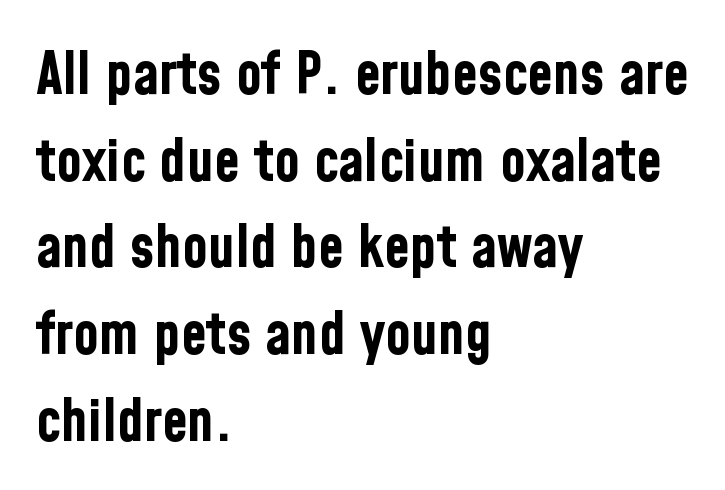
All the whitespace from short lines collects on the right. These lines carry a lot of weight — the face is fully bold. No word sits above an underline. The font's upright variant was chosen for this text. The face used here is a sans, in the tradition of grotesques and geometrics. The face used here is rendered with its standard letterfit.
